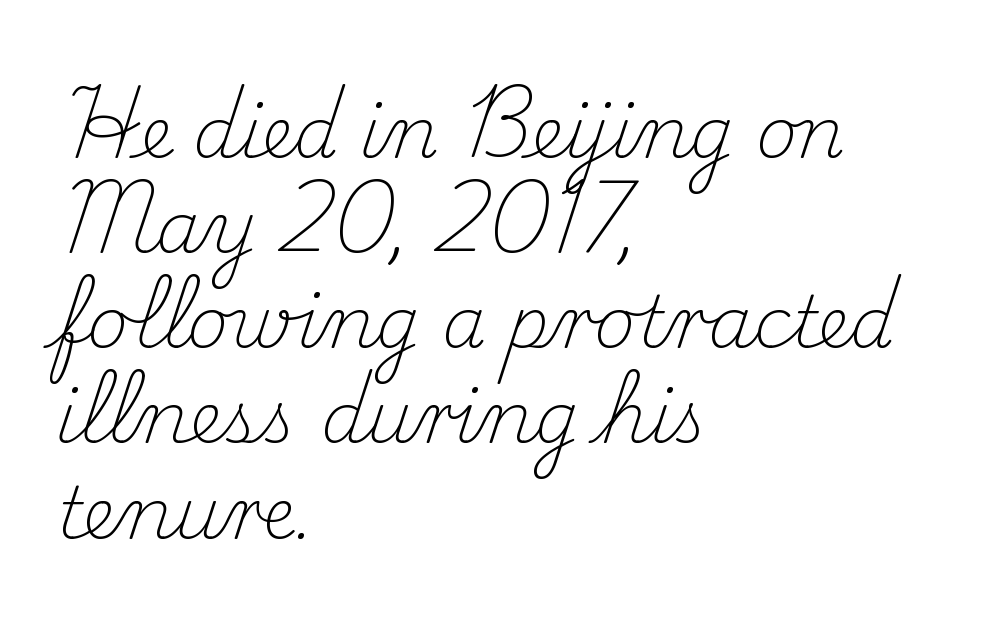
{"serif": "yes", "bold": "no", "weight": "light", "width": "normal", "stroke_contrast": "medium", "x_height": "small", "monospaced": "no", "underline": "no", "align": "left", "line_spacing": "normal", "line_spacing_ratio": 1.34, "letter_spacing": "normal", "letter_spacing_em": 0.0, "glyph_px": 71}
